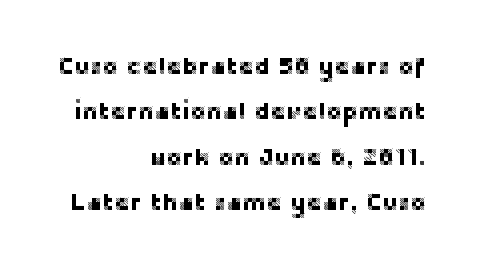
The image shows 24 px text type, upright; set right-aligned, line spacing 1.89x, normal letter spacing, not underlined.
